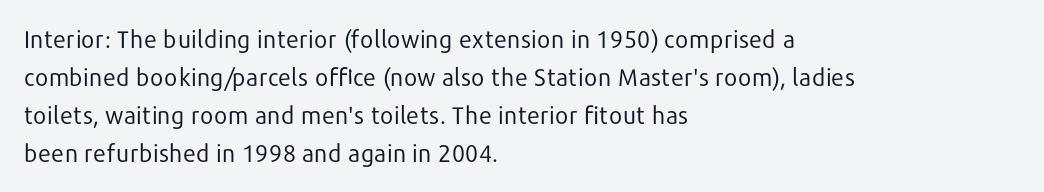
The image shows 24 px text type, upright; set left-aligned, normal line spacing (1.59x), normal letter spacing, not underlined.
